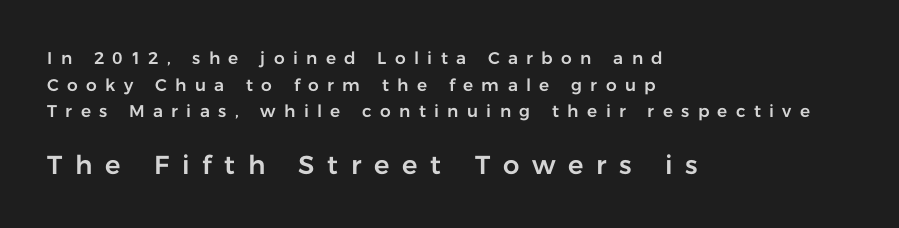
Plain, unruled lines of type. You get the small type first, then a jump to larger type. These lines are set flush left with a ragged right edge. Inter-character spacing is expanded well beyond the font's built-in metrics.
